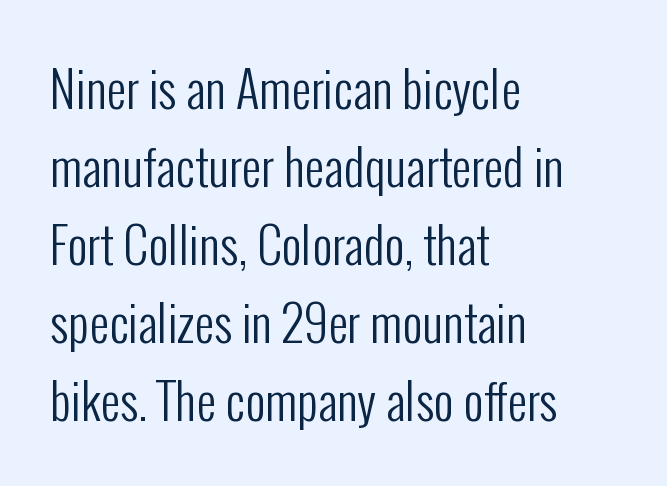
{"serif": "no", "italic": "no", "bold": "no", "weight": "regular", "width": "condensed", "stroke_contrast": "low", "x_height": "medium", "monospaced": "no", "underline": "no", "align": "left", "line_spacing": "normal", "line_spacing_ratio": 1.59, "letter_spacing": "normal", "letter_spacing_em": 0.0, "glyph_px": 49}
